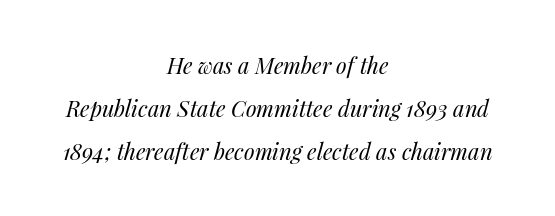
A centered setting, common on invitations and titles, is used for this passage. The vertical gap from one line to the next is large. Caption: standard tracking, unaltered. Characters are canted at an angle relative to the baseline's perpendicular. Is the type heavy? It reads as light-to-regular instead. Descender tails drop into unmarked territory.
